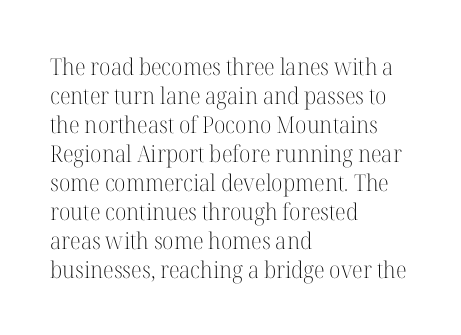
The image shows 23 px text type, upright; set left-aligned, normal line spacing (1.26x), normal letter spacing, not underlined.
